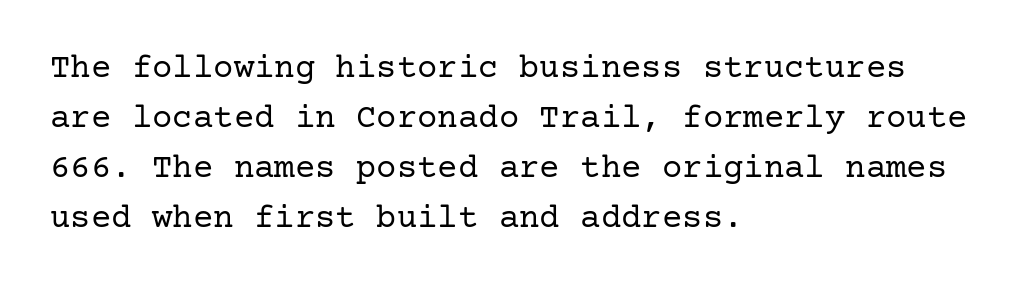
Which margin do the lines hug? The left one — the right edge is uneven. Caption: face not bold, strokes unweighted. These lines keep a tight, regular rhythm from letter to letter. Letters rest on an invisible, unmarked baseline.
